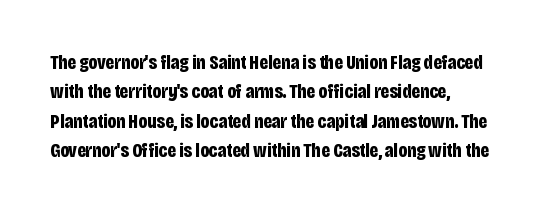
{"italic": "no", "bold": "yes", "underline": "no", "align": "left", "line_spacing": "normal", "line_spacing_ratio": 1.47, "letter_spacing": "normal", "letter_spacing_em": 0.0, "glyph_px": 20}
